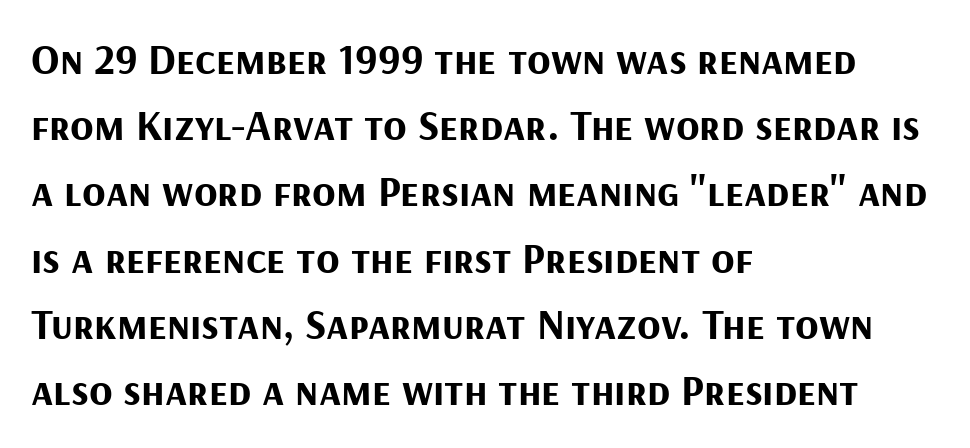
Q: Is the text bold? A: Yes.
Q: Is the text italic (slanted)? A: No, it is upright.
Q: Is the typeface a serif or a sans-serif typeface? A: Sans-serif.
Q: Is the text underlined? A: No.
Q: How is the paragraph aligned? A: Left-aligned.
Q: Is the spacing between letters normal or unusually wide? A: Normal.
Q: Is the spacing between lines tight, normal or loose? A: Normal.
Q: Width (condensed, normal, or wide)? A: Normal.
Q: Stroke contrast? A: Medium.
Q: x-height? A: Medium.
Q: Monospaced? A: No.
